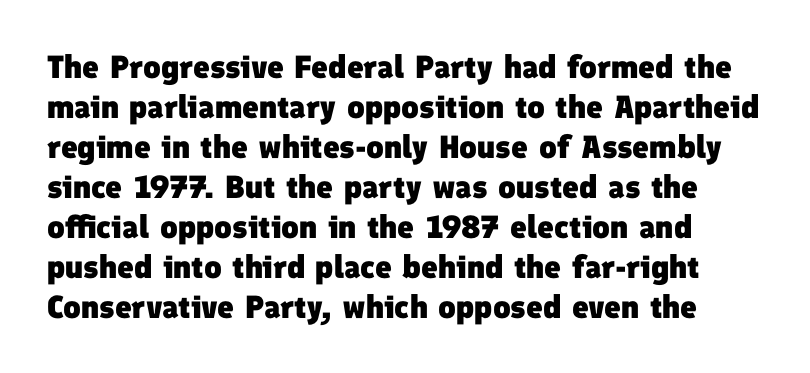
The image shows 32 px heavy sans-serif type; set normal line spacing (1.25x), normal letter spacing, not underlined; low stroke contrast and a medium x-height.
